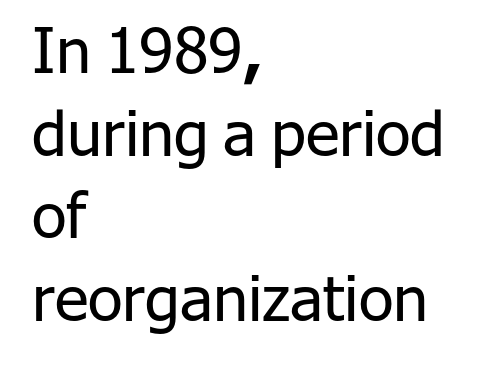
The image shows 63 px regular-weight sans-serif type, upright; set left-aligned, normal line spacing (1.31x), normal letter spacing, not underlined; low stroke contrast and a medium x-height.
